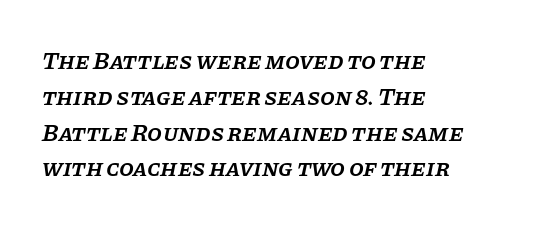
{"italic": "yes", "lean": "right", "slant_degrees": 11, "bold": "semi", "underline": "no", "align": "left", "line_spacing": "normal", "line_spacing_ratio": 1.49, "letter_spacing": "normal", "letter_spacing_em": 0.0, "glyph_px": 24}
